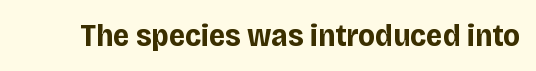
The type is set solid horizontally, with unmodified tracking. Each letter's strokes conclude bluntly, with no projecting serifs. Italic? Not at all — the glyphs are vertical. The passage shown is not underscored anywhere. Each letter keeps its own natural width here, so spacing adapts to shape. Caption: bold face, heavy strokes.
